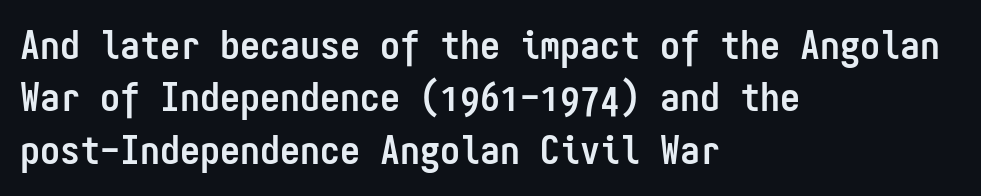
This sample keeps an unexceptional amount of space between lines. Compared with an ordinary text face, these strokes are far heavier — a full bold. Here the designer chose a console-style face with uniform glyph widths. Does extra space separate the letters? No, they use regular spacing. In terms of posture, this sample is upright. The rendering anchors every line to the left-hand side.
